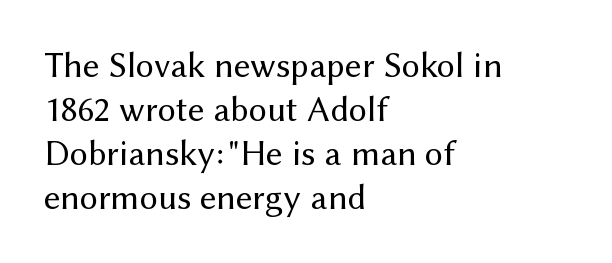
A roman cut, with each character standing at attention. The glyphs in this specimen are sans serif. The space beneath each line is pristine and unruled. Think of a printed novel: that variable character pitch is what you see here.
